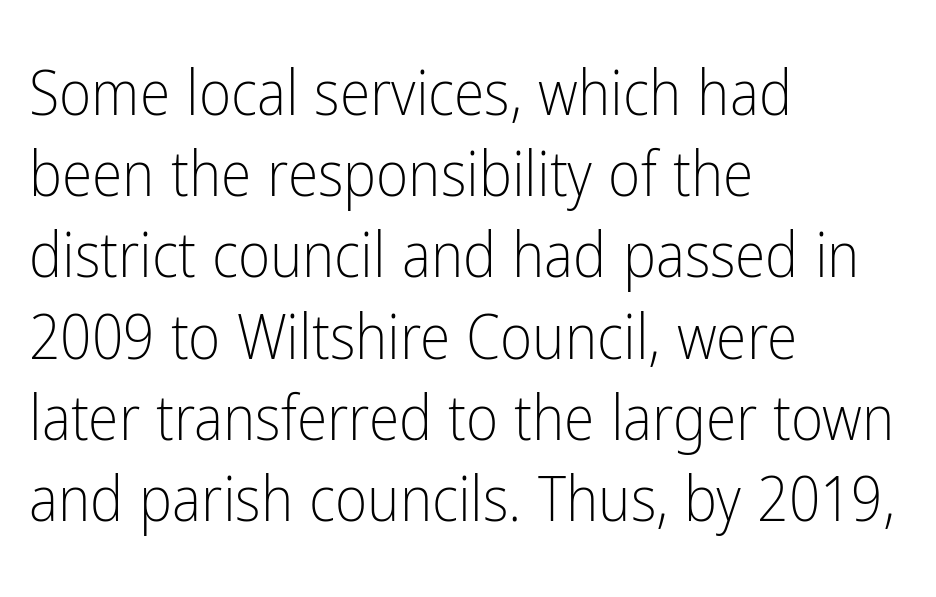
The image shows 62 px light, condensed sans-serif type, upright; set left-aligned, normal line spacing (1.31x), normal letter spacing, not underlined; low stroke contrast and a medium x-height.
